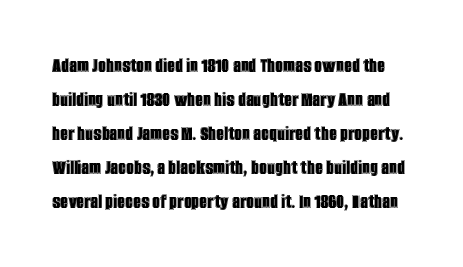
Q: Is the text italic (slanted)? A: No, it is upright.
Q: Is the text underlined? A: No.
Q: Is the spacing between letters normal or unusually wide? A: Normal.
Q: Is the spacing between lines tight, normal or loose? A: Normal.
